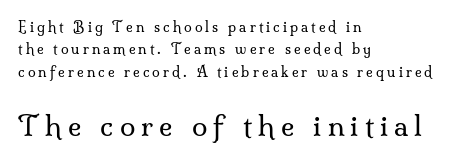
{"serif": "yes", "italic": "no", "bold": "no", "weight": "regular", "width": "normal", "stroke_contrast": "medium", "x_height": "small", "monospaced": "no", "underline": "no", "align": "left", "line_spacing": "normal", "line_spacing_ratio": 1.6, "letter_spacing": "wide", "letter_spacing_em": 0.22, "larger_block": "second", "size_ratio": 2.0, "glyph_px": 28}
